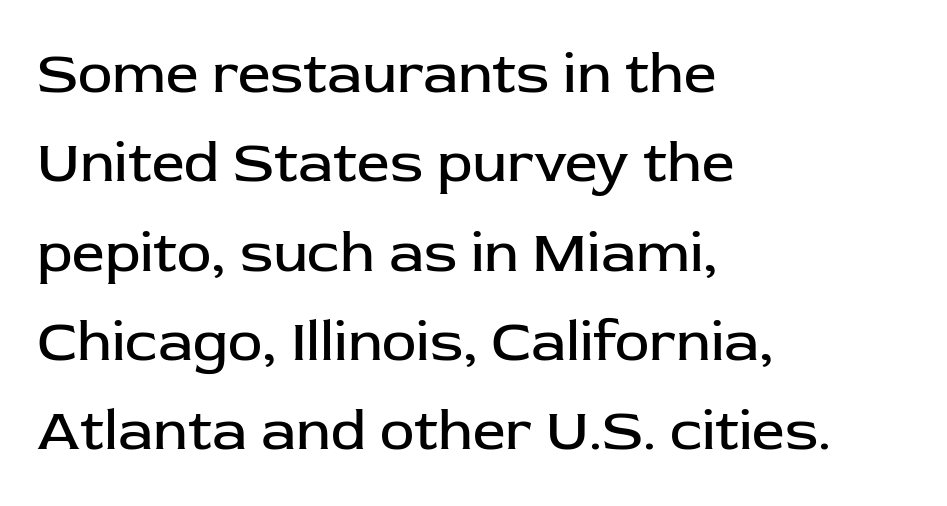
Weight class: somewhere from thin through regular. This sample uses plain, unmodified letter spacing. Bare-footed words on every line. Line starts are locked; line ends wander. Is this a fixed-width face? No — the glyphs have proportional, varying widths. Rows of type keep a routine distance in the vertical direction.
